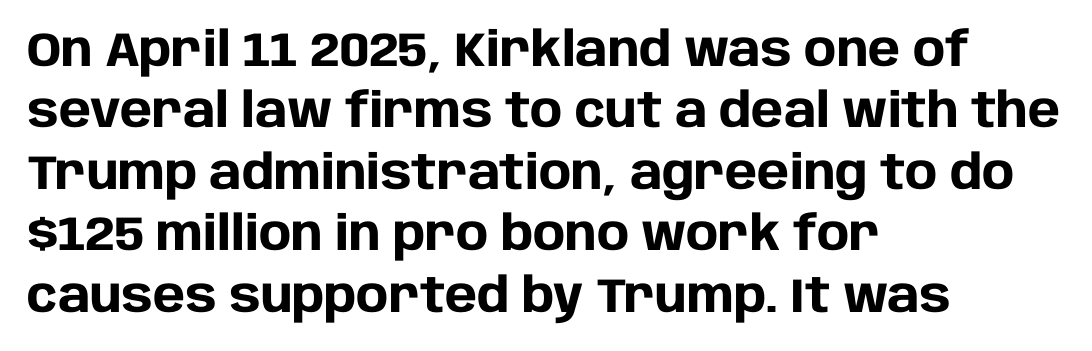
The letterforms sit shoulder to shoulder at normal distance. Is this a fixed-width face? No — the glyphs have proportional, varying widths. A typesetter would label this face a sans. Decoration check: the copy has no underline.
